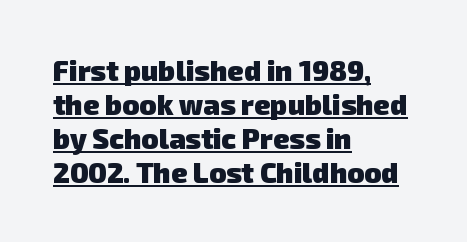
Q: Is the text bold? A: Yes.
Q: Is the typeface a serif or a sans-serif typeface? A: Sans-serif.
Q: Is the text underlined? A: Yes.
Q: How is the paragraph aligned? A: Left-aligned.
Q: Is the spacing between letters normal or unusually wide? A: Normal.
Q: Width (condensed, normal, or wide)? A: Normal.
Q: Stroke contrast? A: Low.
Q: x-height? A: Medium.
Q: Monospaced? A: No.
